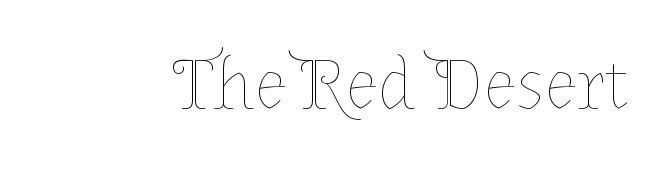
The image shows 74 px thin type, upright; set normal letter spacing, not underlined; low stroke contrast and a medium x-height.
